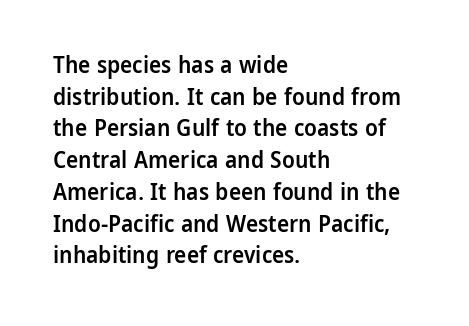
How would I describe the line gaps? Plain and ordinary. A fair bit of extra ink — the face is semibold, not bold. Check the space under the baseline: it is left empty. Style check: upright.
